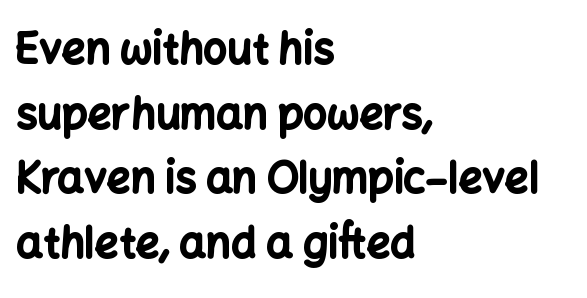
Does the lettering tilt? It doesn't — this is upright. Each new line begins a customary step beneath the previous one. Each line starts at the same left margin while the right side varies. Every letter is thick-stroked: bold, no question. Bare-footed words on every line.
